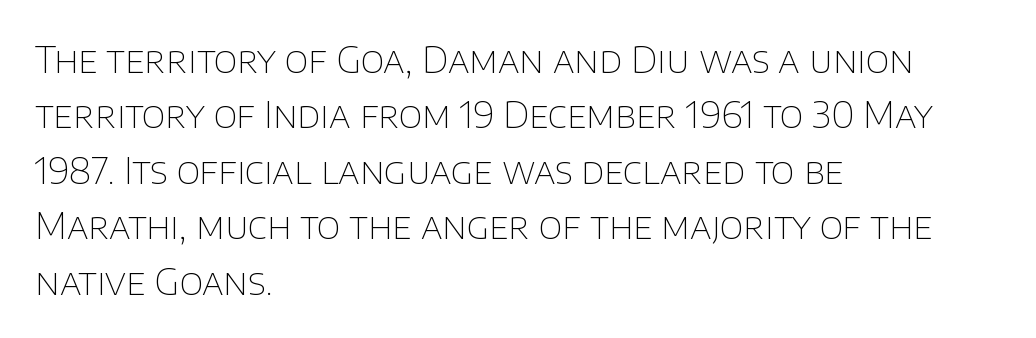
The image shows 36 px thin sans-serif type, upright; set left-aligned, normal line spacing (1.54x), normal letter spacing, not underlined; low stroke contrast and a large x-height.
